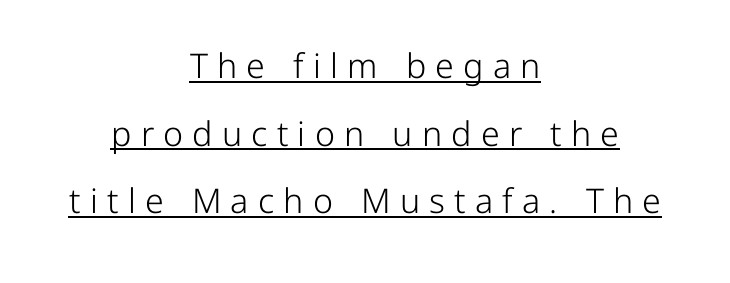
If you drew a line through each stem, it would be perfectly vertical. The gaps between neighbouring characters are conspicuously large. The designer went with a sans here, leaving each stem footless. Stroke thickness stays within the range of a standard reading face or lighter. Varying glyph widths throughout — classic text-font behaviour.
